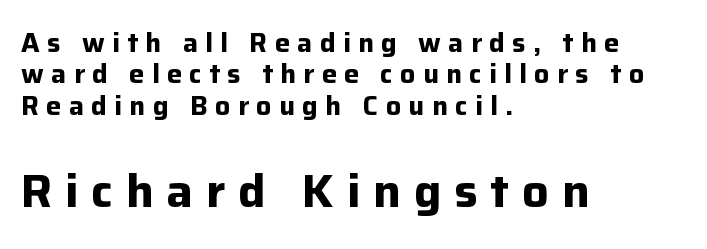
The zone under the glyphs is completely vacant. Set as a true bold cut, around the 700 mark. Characters remain perfectly vertical along every line. Between one letter and the next there's a generous, obvious gap. These lines are rendered in a variable-pitch font. Small over large — that's the arrangement of the two blocks here.
